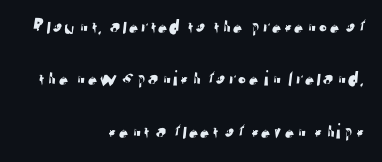
{"underline": "no", "align": "right", "line_spacing": "loose", "line_spacing_ratio": 2.38, "letter_spacing": "normal", "letter_spacing_em": 0.0, "glyph_px": 22}
